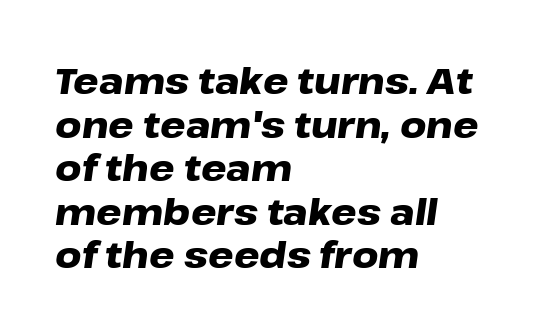
{"italic": "yes", "lean": "right", "slant_degrees": 8, "bold": "yes", "weight": "heavy", "width": "wide", "stroke_contrast": "low", "x_height": "medium", "monospaced": "no", "underline": "no", "align": "left", "line_spacing_ratio": 1.21, "letter_spacing": "normal", "letter_spacing_em": 0.0, "glyph_px": 36}
